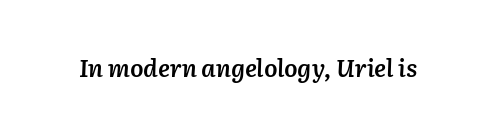
{"italic": "yes", "lean": "right", "slant_degrees": 2, "bold": "semi", "underline": "no", "letter_spacing": "normal", "letter_spacing_em": 0.0, "glyph_px": 24}
